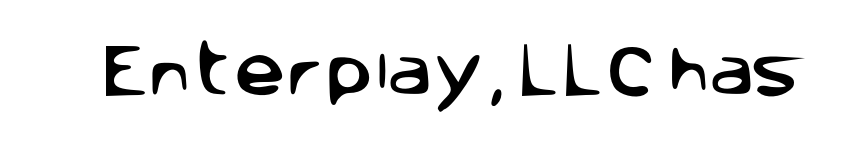
{"serif": "no", "italic": "no", "width": "normal", "stroke_contrast": "low", "x_height": "large", "monospaced": "no", "underline": "no", "letter_spacing": "normal", "letter_spacing_em": 0.0, "glyph_px": 57}
